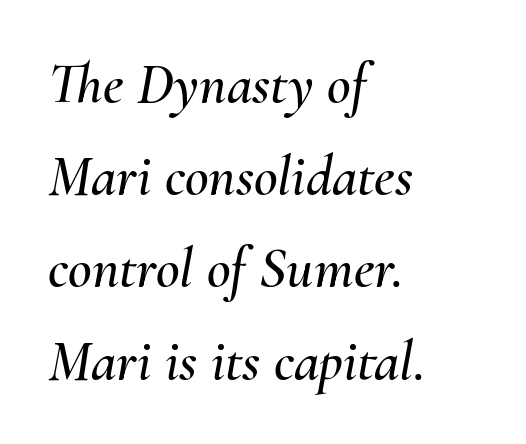
The image shows 58 px text type, italic (leaning right); set left-aligned, normal line spacing (1.59x), normal letter spacing, not underlined; medium stroke contrast and a small x-height.
